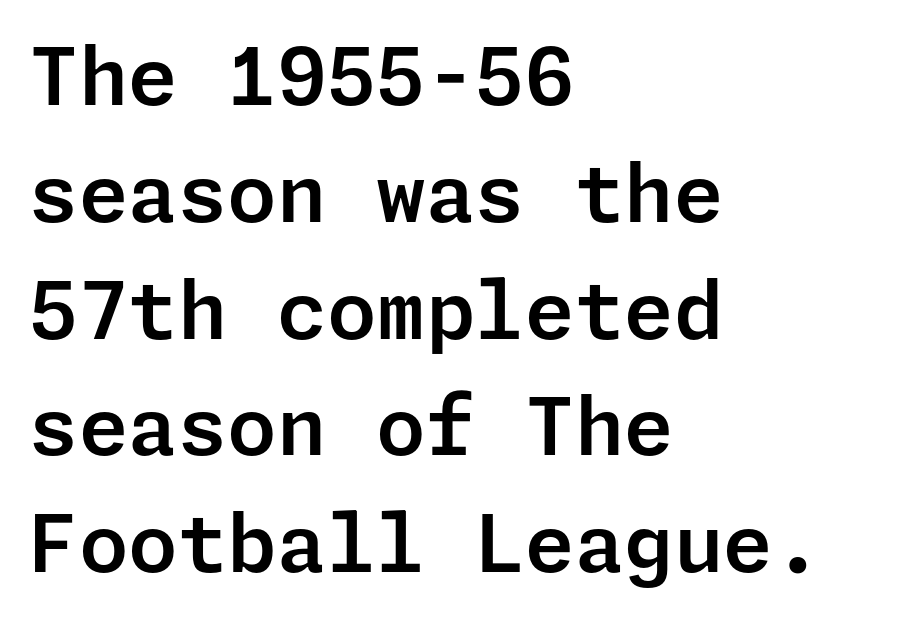
Inter-character spacing is left at the font's built-in metrics. The rendering anchors every line to the left-hand side. Type style note: lacks serifs. A normal amount of white space separates one row of letters from the next.
